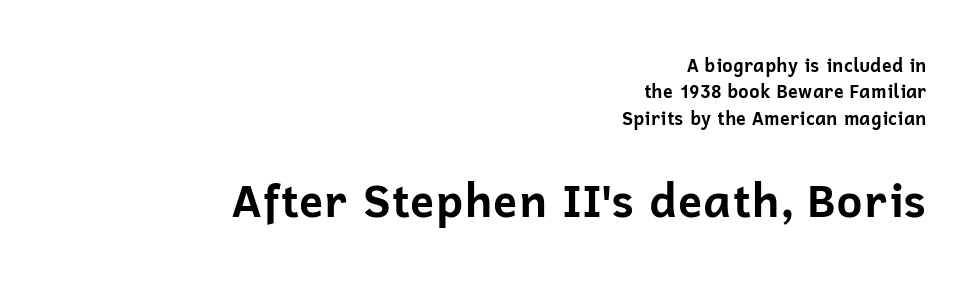
The image shows 45 px bold sans-serif type, upright; set right-aligned, normal line spacing (1.46x), normal letter spacing, not underlined; the second (bottom) block is 2.5x larger; low stroke contrast and a medium x-height.
